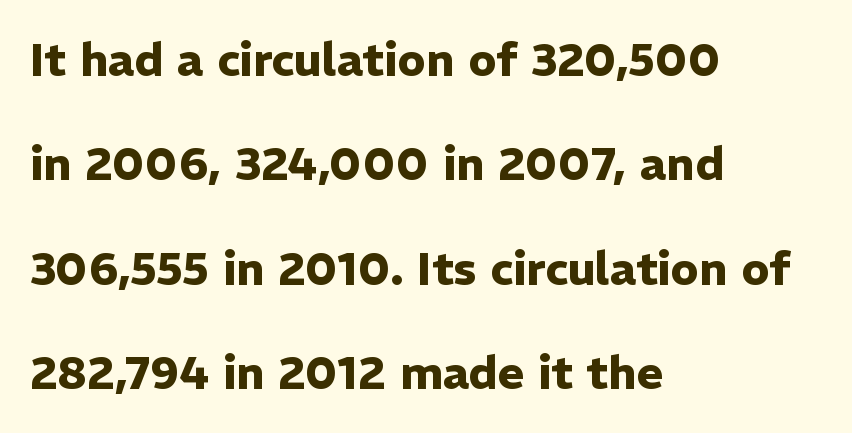
Q: Is the text bold? A: Yes.
Q: Is the text italic (slanted)? A: No, it is upright.
Q: Is the typeface a serif or a sans-serif typeface? A: Sans-serif.
Q: Is the text underlined? A: No.
Q: How is the paragraph aligned? A: Left-aligned.
Q: Is the spacing between letters normal or unusually wide? A: Normal.
Q: Is the spacing between lines tight, normal or loose? A: Loose.
Q: Width (condensed, normal, or wide)? A: Normal.
Q: Stroke contrast? A: Low.
Q: x-height? A: Medium.
Q: Monospaced? A: No.
